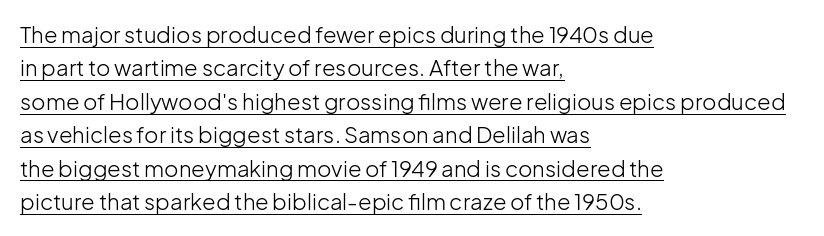
The image shows 22 px text type, upright; set left-aligned, normal line spacing (1.52x), normal letter spacing, underlined.
